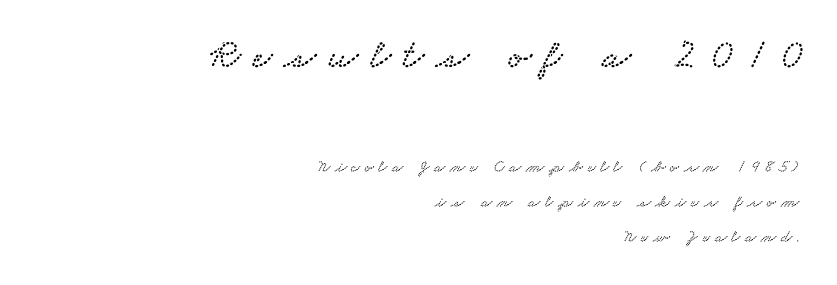
{"serif": "yes", "width": "wide", "stroke_contrast": "low", "x_height": "small", "monospaced": "no", "underline": "no", "align": "right", "line_spacing": "loose", "line_spacing_ratio": 2.07, "letter_spacing": "wide", "letter_spacing_em": 0.28, "larger_block": "first", "size_ratio": 2.47, "glyph_px": 42}
